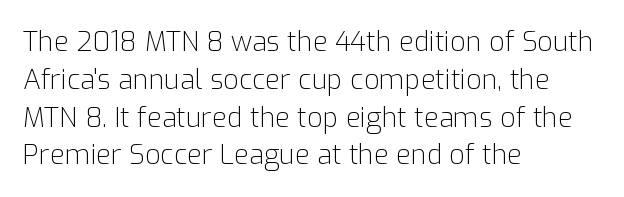
Q: Is the text bold? A: No.
Q: Is the text italic (slanted)? A: No, it is upright.
Q: Is the text underlined? A: No.
Q: How is the paragraph aligned? A: Left-aligned.
Q: Is the spacing between letters normal or unusually wide? A: Normal.
Q: Is the spacing between lines tight, normal or loose? A: Normal.
